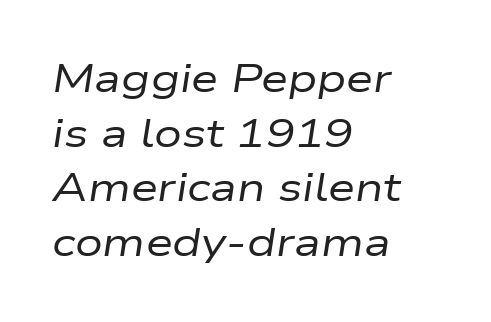
{"italic": "yes", "lean": "right", "slant_degrees": 9, "bold": "no", "weight": "regular", "width": "wide", "stroke_contrast": "low", "x_height": "medium", "monospaced": "no", "underline": "no", "align": "left", "line_spacing": "normal", "line_spacing_ratio": 1.4, "letter_spacing": "normal", "letter_spacing_em": 0.0, "glyph_px": 39}
